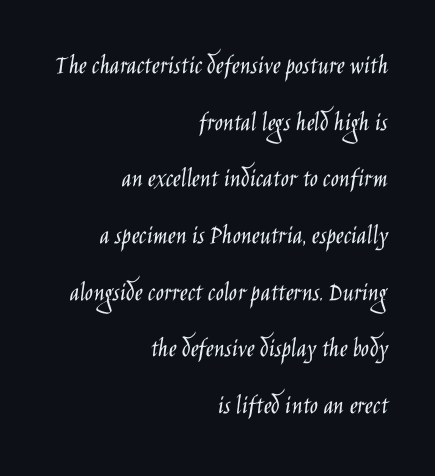
Stroke mass is kept to a normal reading level or below. Every row of glyphs terminates at an identical x-position on the right. The rendering uses a large line-height, opening up the rows. Standard letterfit; no display-style spreading of the glyphs. The space directly below the letters is spotless.
